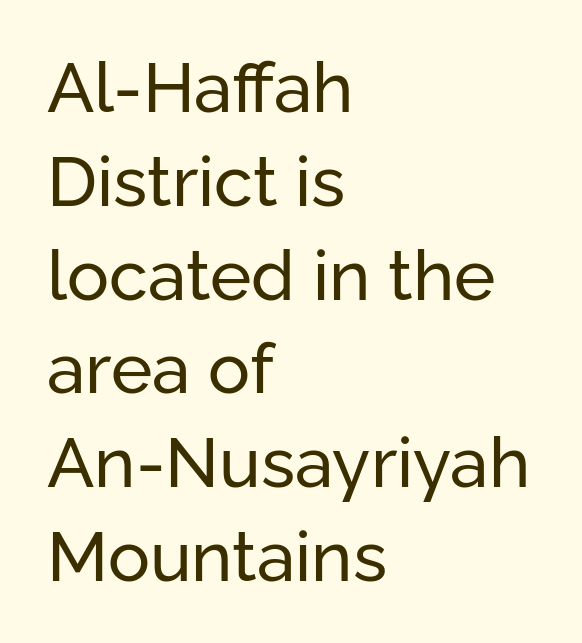
Q: Is the text bold? A: No.
Q: Is the text italic (slanted)? A: No, it is upright.
Q: Is the typeface a serif or a sans-serif typeface? A: Sans-serif.
Q: Is the text underlined? A: No.
Q: How is the paragraph aligned? A: Left-aligned.
Q: Is the spacing between letters normal or unusually wide? A: Normal.
Q: Is the spacing between lines tight, normal or loose? A: Normal.
Q: Width (condensed, normal, or wide)? A: Normal.
Q: Stroke contrast? A: Low.
Q: x-height? A: Medium.
Q: Monospaced? A: No.
